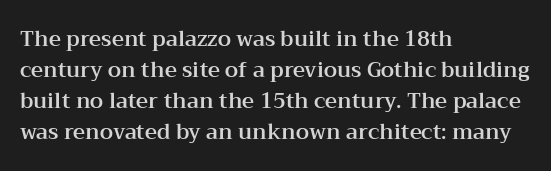
Q: Is the text italic (slanted)? A: No, it is upright.
Q: Is the text underlined? A: No.
Q: How is the paragraph aligned? A: Left-aligned.
Q: Is the spacing between letters normal or unusually wide? A: Normal.
Q: Is the spacing between lines tight, normal or loose? A: Normal.
